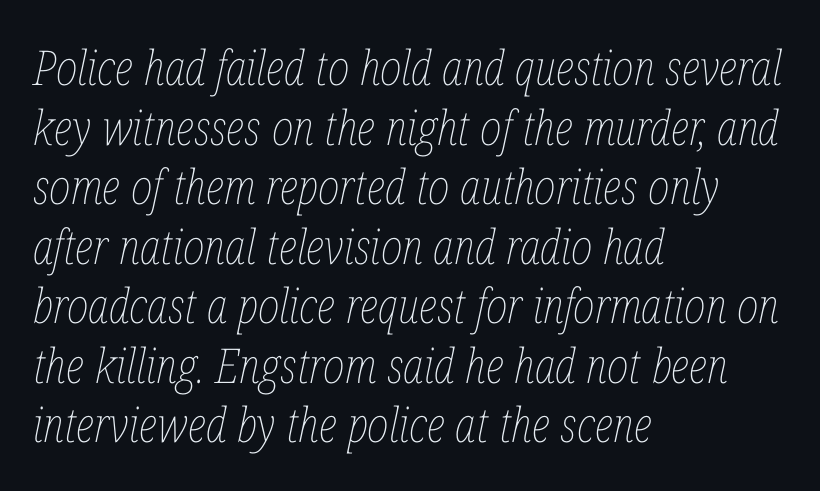
Would a proofreader flag this as italicized? Yes. This sample has the flowing, uneven cadence of proportional lettering. Here the glyphs are tracked normally, forming tight word shapes. The paragraph shown leans on its left margin. The specimen omits any rule beneath the text block's lines. Ink coverage per letter is moderate at most.
